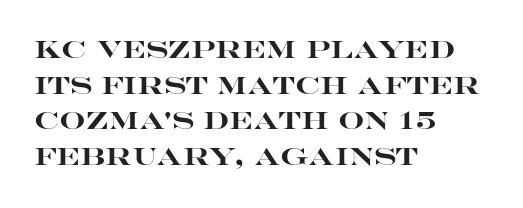
The image shows 23 px bold type, upright; set left-aligned, normal line spacing (1.55x), normal letter spacing, not underlined.
